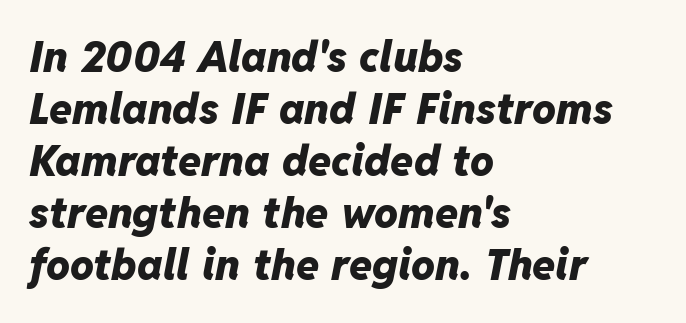
The image shows 42 px heavy type, italic (leaning right); set left-aligned, line spacing 1.24x, normal letter spacing, not underlined; low stroke contrast and a medium x-height.
